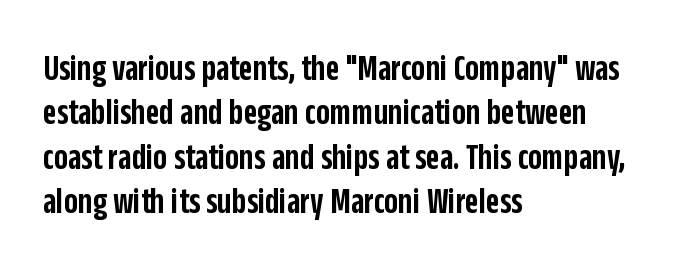
Q: Is the text bold? A: Semi-bold.
Q: Is the text italic (slanted)? A: No, it is upright.
Q: Is the typeface a serif or a sans-serif typeface? A: Sans-serif.
Q: Is the text underlined? A: No.
Q: How is the paragraph aligned? A: Left-aligned.
Q: Is the spacing between letters normal or unusually wide? A: Normal.
Q: Width (condensed, normal, or wide)? A: Condensed.
Q: Stroke contrast? A: Low.
Q: x-height? A: Large.
Q: Monospaced? A: No.
